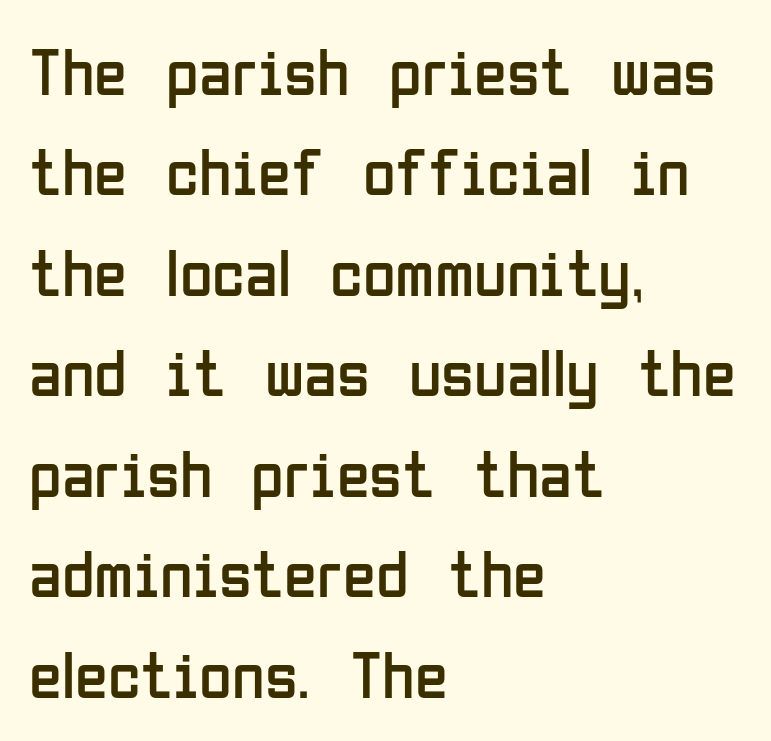
{"serif": "no", "italic": "no", "bold": "no", "weight": "regular", "width": "condensed", "stroke_contrast": "low", "x_height": "medium", "monospaced": "no", "underline": "no", "align": "left", "line_spacing": "normal", "line_spacing_ratio": 1.5, "letter_spacing": "normal", "letter_spacing_em": 0.0, "glyph_px": 67}
